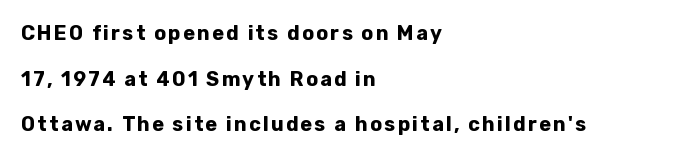
The image shows 20 px bold type, upright; set left-aligned, loose line spacing (2.28x), not underlined.
